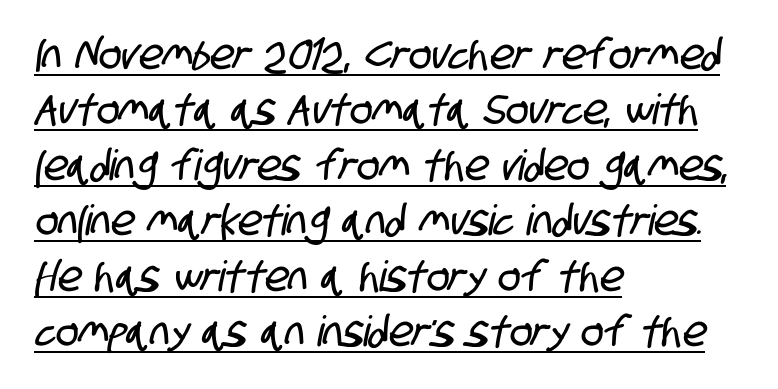
Compared with typical paragraphs, the rows here are spaced about the same. What kind of face is this? One without serifs — a sans. Does the copy run flush right? No — it runs flush left. A typographer would call this underscored text. Looks like regular typesetting: each glyph gets only the width it needs.
